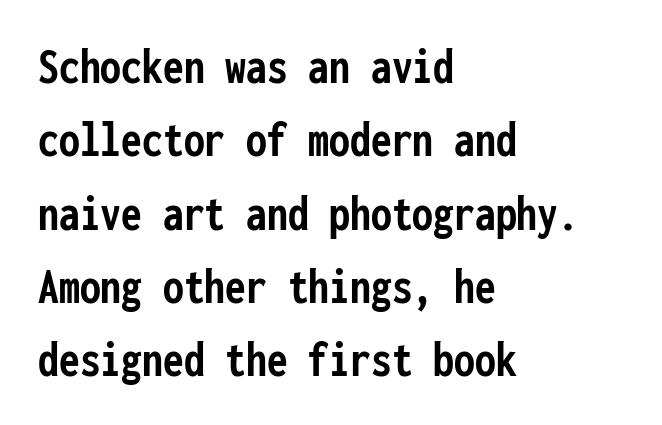
Q: Is the text bold? A: Yes.
Q: Is the text italic (slanted)? A: No, it is upright.
Q: Is the typeface a serif or a sans-serif typeface? A: Sans-serif.
Q: Is the text underlined? A: No.
Q: How is the paragraph aligned? A: Left-aligned.
Q: Is the spacing between letters normal or unusually wide? A: Normal.
Q: Is the spacing between lines tight, normal or loose? A: Normal.
Q: Width (condensed, normal, or wide)? A: Condensed.
Q: Stroke contrast? A: Low.
Q: x-height? A: Medium.
Q: Monospaced? A: Yes.
